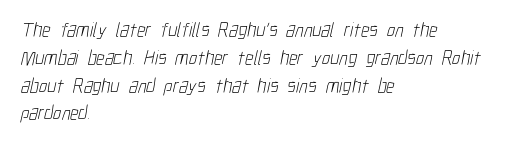
Q: Is the text bold? A: No.
Q: Is the text underlined? A: No.
Q: How is the paragraph aligned? A: Left-aligned.
Q: Is the spacing between letters normal or unusually wide? A: Normal.
Q: Is the spacing between lines tight, normal or loose? A: Normal.
